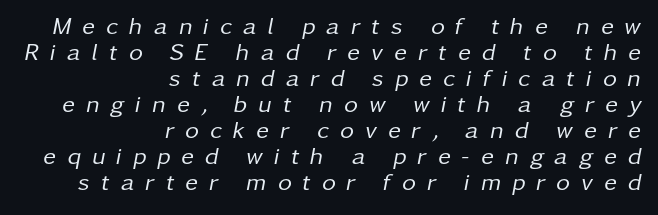
Characters follow at a spacing far wider than the type designer built in. Weight class: somewhere from thin through regular. Reading down the block, your eye finds every line finishing at a fixed right position. You can tell it's italic because the verticals aren't actually vertical. This block would grow much taller if given ordinary leading; it's compressed now. The passage shown is not underscored anywhere.
